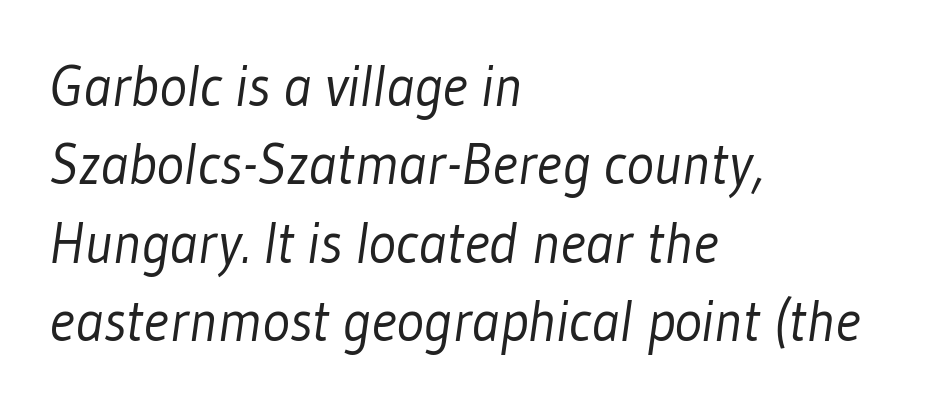
{"serif": "no", "bold": "no", "weight": "light", "width": "condensed", "stroke_contrast": "low", "x_height": "medium", "monospaced": "no", "underline": "no", "align": "left", "line_spacing": "normal", "line_spacing_ratio": 1.35, "letter_spacing": "normal", "letter_spacing_em": 0.0, "glyph_px": 58}
